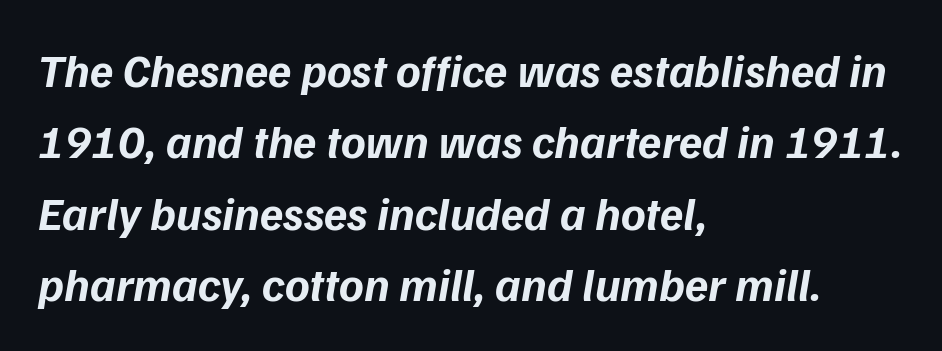
Where is the straight margin? On the left. You can tell from the bare stems that sans-serif type was used. Honestly, the letter spacing is just normal — you wouldn't notice it. Caption: bold face, heavy strokes.
